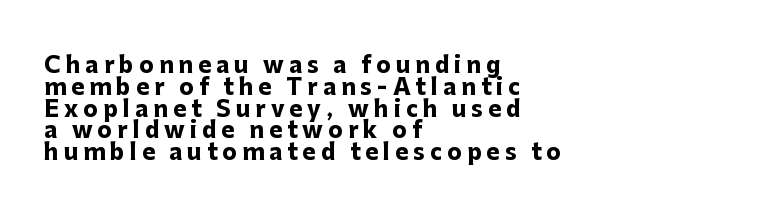
Casual observation: everything's shoved over to the left. Every letter is thick-stroked: bold, no question. Glance below the letters and you will spot only blank space. Observe the wide spacing: letters keep a clear distance from each other. If you measured baseline to baseline, you'd find a short distance.
